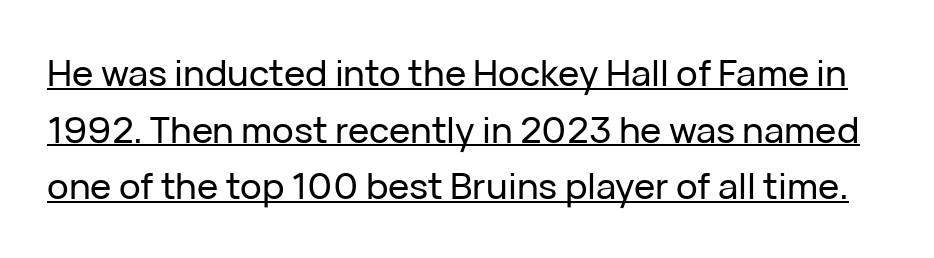
It's the straight-up-and-down kind of type. Leading matches the norm, producing a regular column. Examine the stroke ends and you'll find no serifs. This sample has the flowing, uneven cadence of proportional lettering. Nobody touched the tracking dial on this one.
